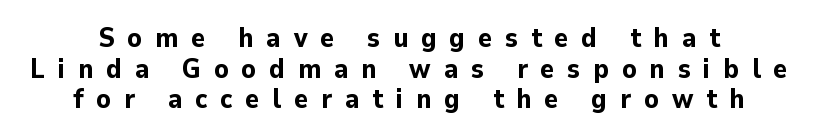
The image shows 27 px bold type, upright; set tight line spacing (1.13x), unusually wide letter spacing (+0.47 em), not underlined.
